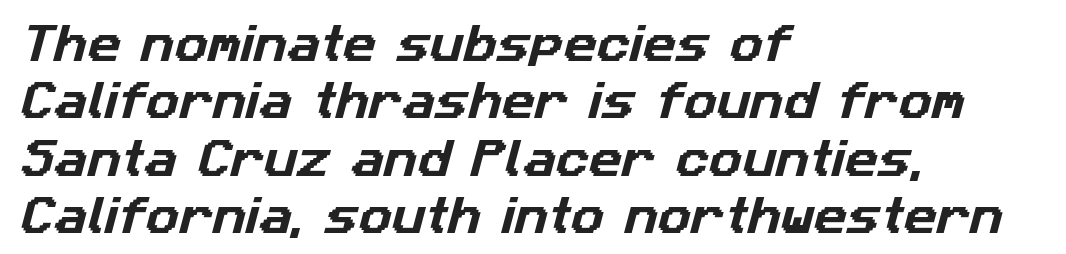
Compared with typical paragraphs, the rows here are spaced about the same. Note the varied advance widths — an 'i' is clearly narrower than an 'm'. Caption: standard tracking, unaltered. These lines are set flush left with a ragged right edge. The letters carry no serifs — their stems end cleanly without finishing strokes. Descenders are the only things crossing below the line.
